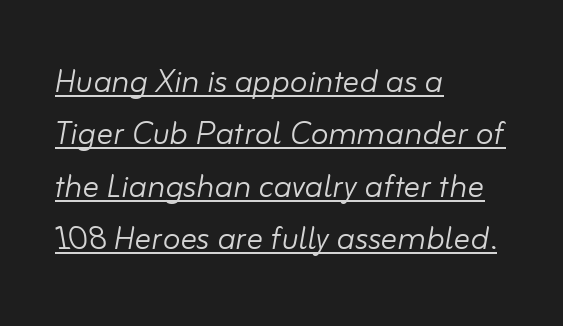
Interline gaps are of average width in this sample. Proportional: the letters do not fall into vertical columns. Caption: standard tracking, unaltered. Underlining? Definitely there. Italic? Definitely — the glyphs are oblique.
